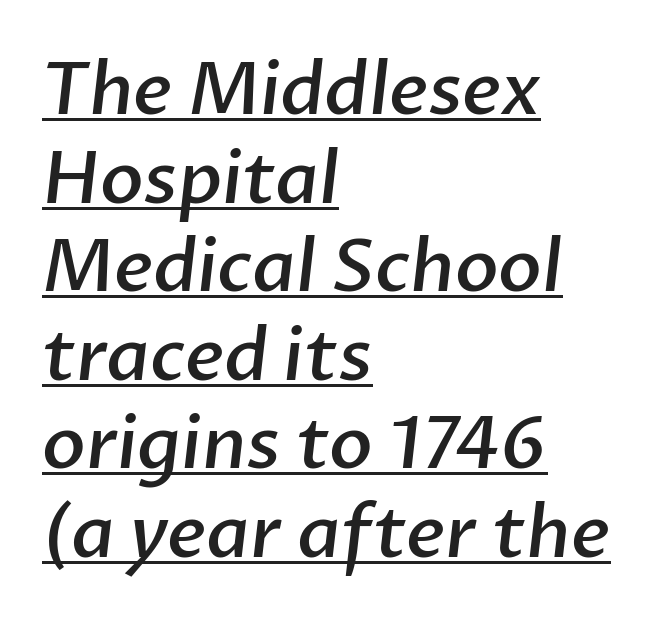
Q: Is the text bold? A: Semi-bold.
Q: Is the typeface a serif or a sans-serif typeface? A: Sans-serif.
Q: Is the text underlined? A: Yes.
Q: How is the paragraph aligned? A: Left-aligned.
Q: Is the spacing between letters normal or unusually wide? A: Normal.
Q: Width (condensed, normal, or wide)? A: Normal.
Q: Stroke contrast? A: Low.
Q: x-height? A: Medium.
Q: Monospaced? A: No.
